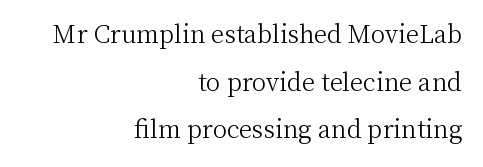
Q: Is the text bold? A: No.
Q: Is the text italic (slanted)? A: No, it is upright.
Q: Is the text underlined? A: No.
Q: How is the paragraph aligned? A: Right-aligned.
Q: Is the spacing between letters normal or unusually wide? A: Normal.
Q: Is the spacing between lines tight, normal or loose? A: Loose.
